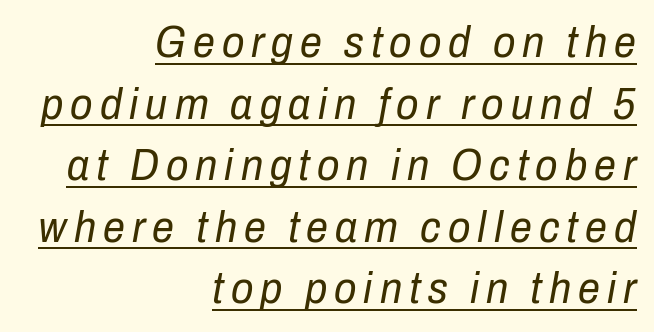
The image shows 44 px regular-weight, condensed type, italic (leaning right); set right-aligned, normal line spacing (1.4x), underlined; low stroke contrast and a medium x-height.
